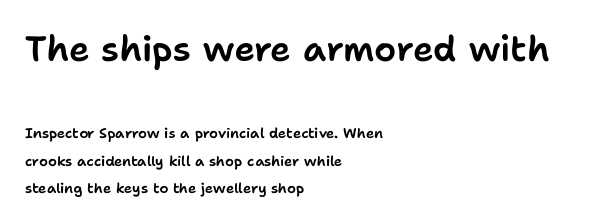
The image shows 35 px sans-serif type, upright; set left-aligned, loose line spacing (1.99x), normal letter spacing, not underlined; the first (top) block is 2.5x larger; low stroke contrast and a medium x-height.
